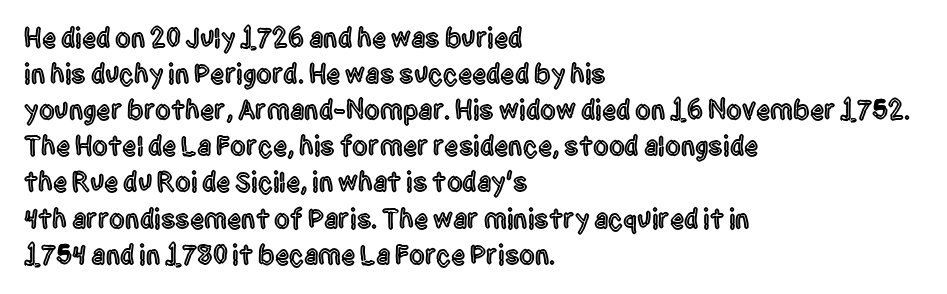
Q: Is the text italic (slanted)? A: No, it is upright.
Q: Is the typeface a serif or a sans-serif typeface? A: Sans-serif.
Q: Is the text underlined? A: No.
Q: How is the paragraph aligned? A: Left-aligned.
Q: Is the spacing between letters normal or unusually wide? A: Normal.
Q: Is the spacing between lines tight, normal or loose? A: Normal.
Q: Width (condensed, normal, or wide)? A: Condensed.
Q: x-height? A: Large.
Q: Monospaced? A: No.
